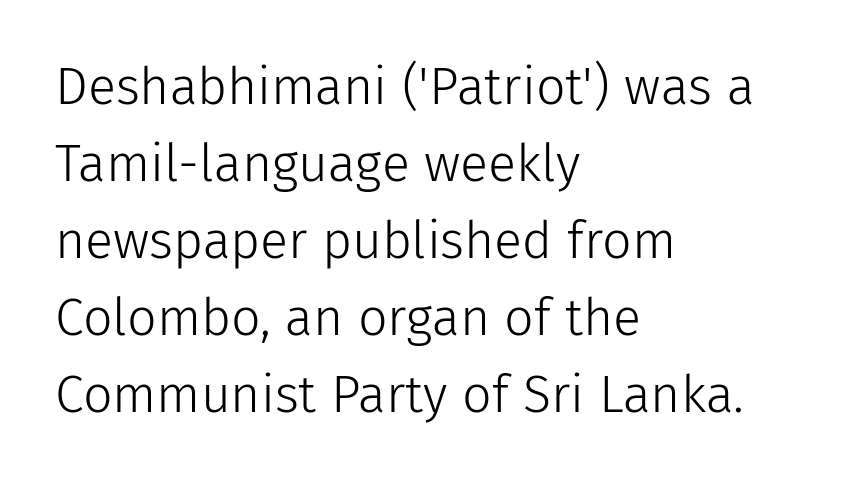
Q: Is the text bold? A: No.
Q: Is the text italic (slanted)? A: No, it is upright.
Q: Is the typeface a serif or a sans-serif typeface? A: Sans-serif.
Q: Is the text underlined? A: No.
Q: How is the paragraph aligned? A: Left-aligned.
Q: Is the spacing between letters normal or unusually wide? A: Normal.
Q: Is the spacing between lines tight, normal or loose? A: Normal.
Q: Width (condensed, normal, or wide)? A: Normal.
Q: Stroke contrast? A: Low.
Q: x-height? A: Medium.
Q: Monospaced? A: No.
